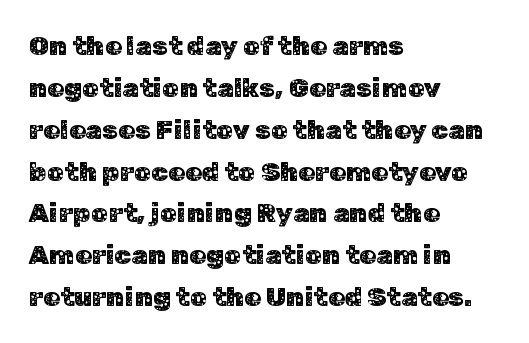
The image shows 27 px text type, upright; set left-aligned, normal line spacing (1.55x), normal letter spacing, not underlined.
